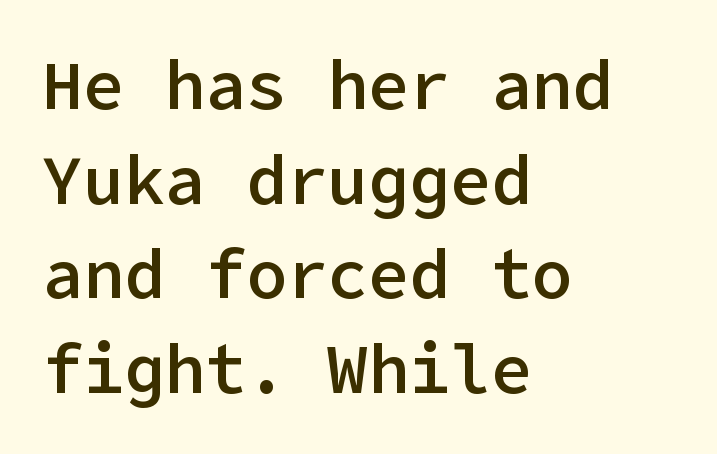
The image shows 68 px semibold sans-serif type, upright; set left-aligned, normal line spacing (1.39x), normal letter spacing, not underlined; low stroke contrast and a medium x-height.
